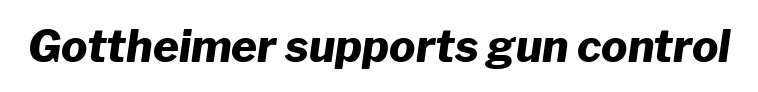
The sample has been set heavy, in full bold. This sample has the flowing, uneven cadence of proportional lettering. Default kerning and tracking; the words read as compact shapes. The letters are slanted; this is an italic face.
